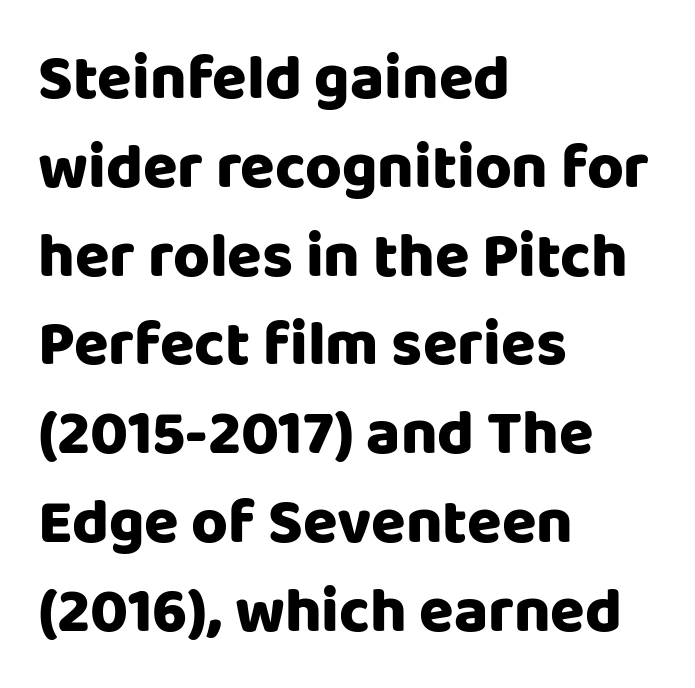
{"serif": "no", "italic": "no", "width": "normal", "stroke_contrast": "low", "x_height": "large", "monospaced": "no", "underline": "no", "align": "left", "line_spacing": "normal", "line_spacing_ratio": 1.41, "letter_spacing": "normal", "letter_spacing_em": 0.0, "glyph_px": 63}
